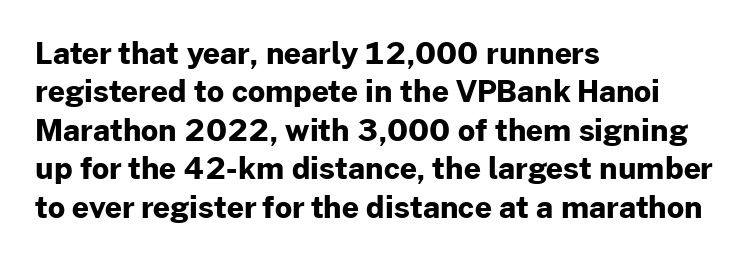
{"serif": "no", "italic": "no", "bold": "yes", "weight": "bold", "width": "normal", "stroke_contrast": "low", "x_height": "medium", "monospaced": "no", "underline": "no", "align": "left", "line_spacing": "normal", "line_spacing_ratio": 1.28, "letter_spacing": "normal", "letter_spacing_em": 0.0, "glyph_px": 30}
